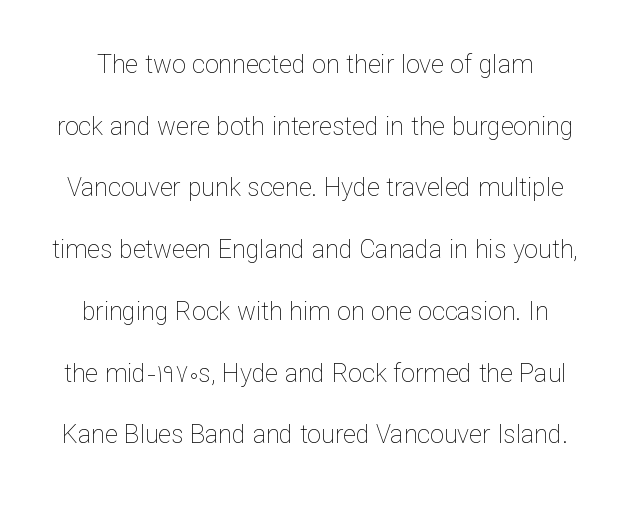
Q: Is the text bold? A: No.
Q: Is the text italic (slanted)? A: No, it is upright.
Q: Is the text underlined? A: No.
Q: Is the spacing between letters normal or unusually wide? A: Normal.
Q: Is the spacing between lines tight, normal or loose? A: Loose.
